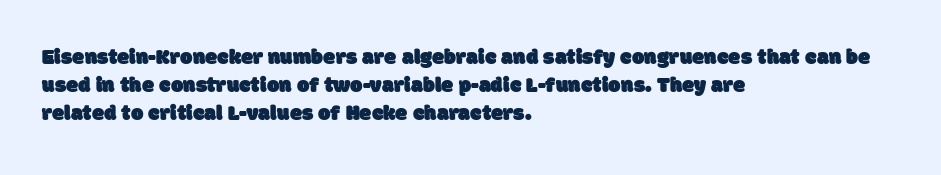
The lines sit at an ordinary, default distance from one another. Alignment: flush left. The tracking reads as untouched default to a designer's eye. The area under the type is left untouched.
